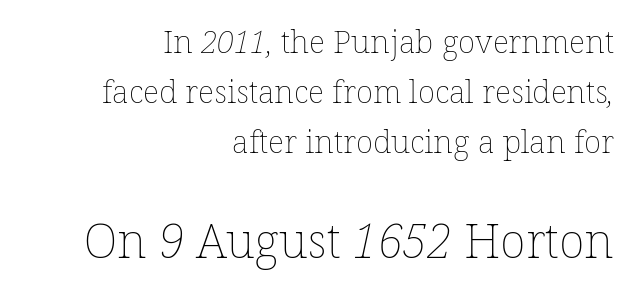
The line texture is even and compact thanks to regular tracking. Does the leading feel generous? No, just average. A typesetter would call this proportional, since set widths differ per character. Note: smaller setting up top, larger setting below.
